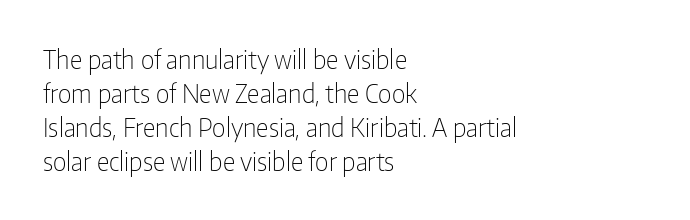
{"italic": "no", "bold": "no", "underline": "no", "align": "left", "line_spacing": "normal", "line_spacing_ratio": 1.36, "letter_spacing": "normal", "letter_spacing_em": 0.0, "glyph_px": 25}
